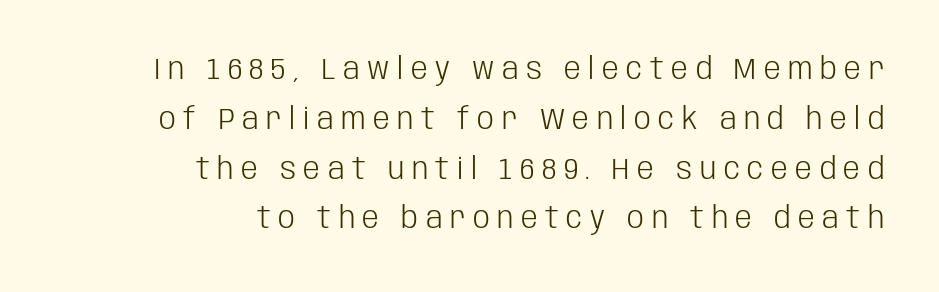
The image shows 30 px light, condensed sans-serif type, upright; set right-aligned, normal line spacing (1.66x), unusually wide letter spacing (+0.25 em), not underlined; low stroke contrast and a large x-height.
